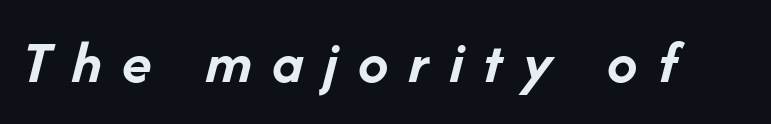
Q: Is the text bold? A: Yes.
Q: Is the text italic (slanted)? A: Yes, it leans right by about 14 degrees.
Q: Is the text underlined? A: No.
Q: Is the spacing between letters normal or unusually wide? A: Unusually wide.
Q: Width (condensed, normal, or wide)? A: Normal.
Q: Stroke contrast? A: Low.
Q: x-height? A: Medium.
Q: Monospaced? A: No.
